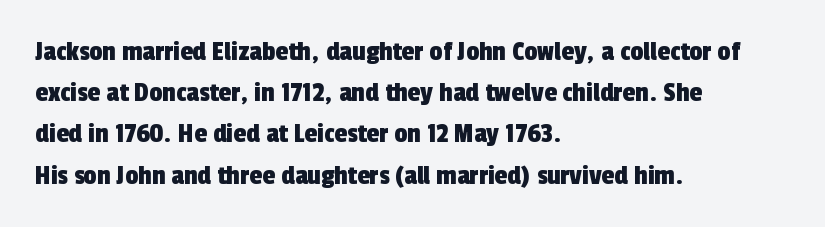
Q: Is the typeface a serif or a sans-serif typeface? A: Sans-serif.
Q: Is the text underlined? A: No.
Q: How is the paragraph aligned? A: Left-aligned.
Q: Is the spacing between letters normal or unusually wide? A: Normal.
Q: Is the spacing between lines tight, normal or loose? A: Normal.
Q: Width (condensed, normal, or wide)? A: Condensed.
Q: x-height? A: Medium.
Q: Monospaced? A: No.
